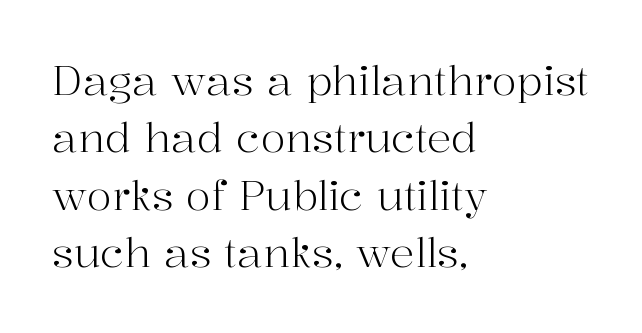
Q: Is the text bold? A: No.
Q: Is the text italic (slanted)? A: No, it is upright.
Q: Is the typeface a serif or a sans-serif typeface? A: Serif.
Q: Is the text underlined? A: No.
Q: How is the paragraph aligned? A: Left-aligned.
Q: Is the spacing between letters normal or unusually wide? A: Normal.
Q: Is the spacing between lines tight, normal or loose? A: Normal.
Q: Width (condensed, normal, or wide)? A: Normal.
Q: Stroke contrast? A: High.
Q: x-height? A: Medium.
Q: Monospaced? A: No.
